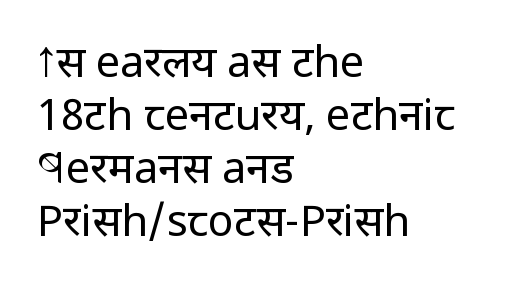
{"serif": "no", "italic": "no", "bold": "no", "weight": "regular", "width": "condensed", "stroke_contrast": "low", "x_height": "large", "monospaced": "no", "underline": "no", "align": "left", "line_spacing_ratio": 1.23, "letter_spacing": "normal", "letter_spacing_em": 0.0, "glyph_px": 43}
